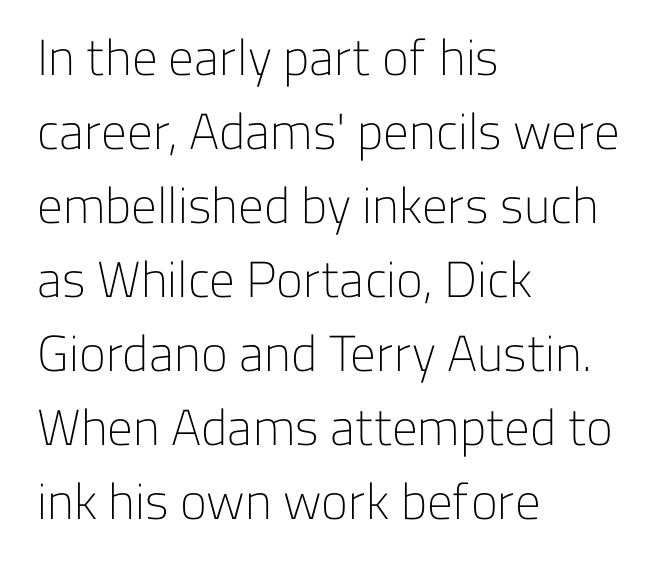
Q: Is the text bold? A: No.
Q: Is the text italic (slanted)? A: No, it is upright.
Q: Is the typeface a serif or a sans-serif typeface? A: Sans-serif.
Q: Is the text underlined? A: No.
Q: How is the paragraph aligned? A: Left-aligned.
Q: Is the spacing between letters normal or unusually wide? A: Normal.
Q: Is the spacing between lines tight, normal or loose? A: Normal.
Q: Width (condensed, normal, or wide)? A: Normal.
Q: Stroke contrast? A: Low.
Q: x-height? A: Medium.
Q: Monospaced? A: No.
